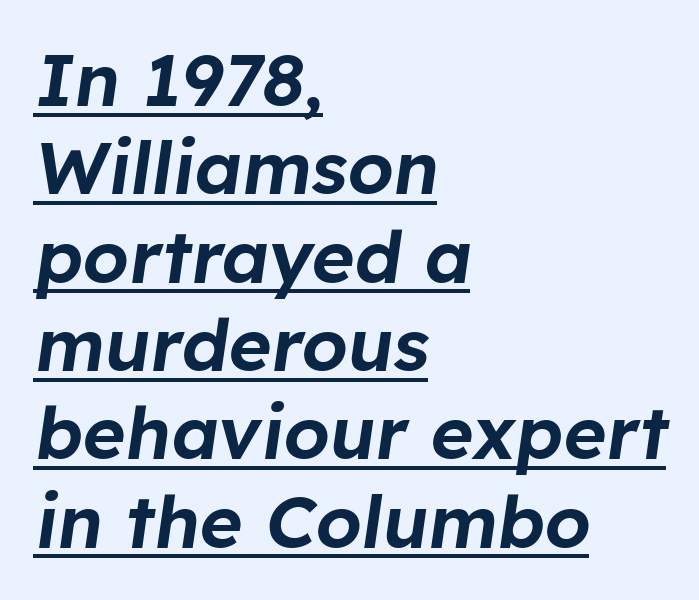
Do the characters align in a grid? No, the font is proportional. This sample carries an underscore along the baseline area. Line starts are locked; line ends wander. Nobody touched the tracking dial on this one. In terms of posture, this sample is oblique.
